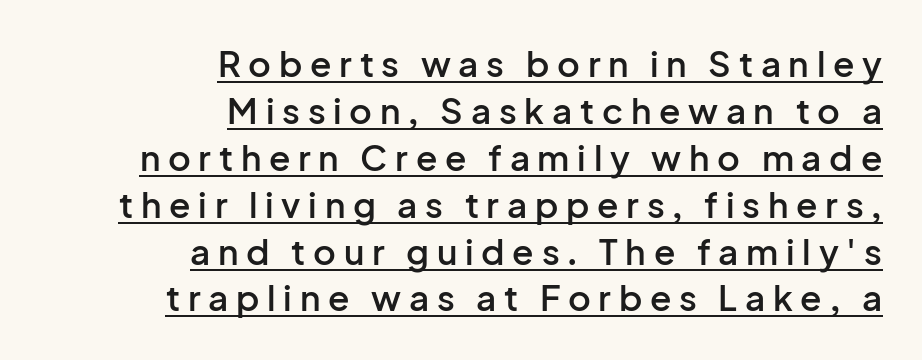
{"serif": "no", "italic": "no", "bold": "semi", "weight": "semibold", "width": "normal", "stroke_contrast": "low", "x_height": "medium", "monospaced": "no", "underline": "yes", "align": "right", "line_spacing": "normal", "line_spacing_ratio": 1.34, "letter_spacing": "wide", "letter_spacing_em": 0.22, "glyph_px": 35}
